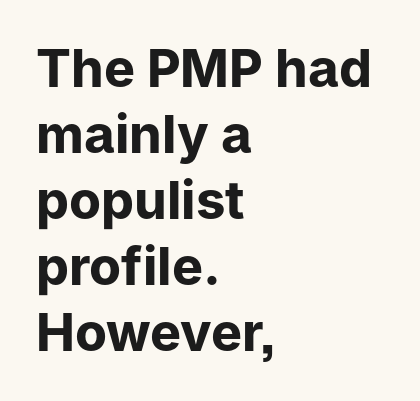
Q: Is the text bold? A: Yes.
Q: Is the text italic (slanted)? A: No, it is upright.
Q: Is the typeface a serif or a sans-serif typeface? A: Sans-serif.
Q: Is the text underlined? A: No.
Q: How is the paragraph aligned? A: Left-aligned.
Q: Is the spacing between letters normal or unusually wide? A: Normal.
Q: Is the spacing between lines tight, normal or loose? A: Normal.
Q: Width (condensed, normal, or wide)? A: Normal.
Q: Stroke contrast? A: Low.
Q: x-height? A: Medium.
Q: Monospaced? A: No.
